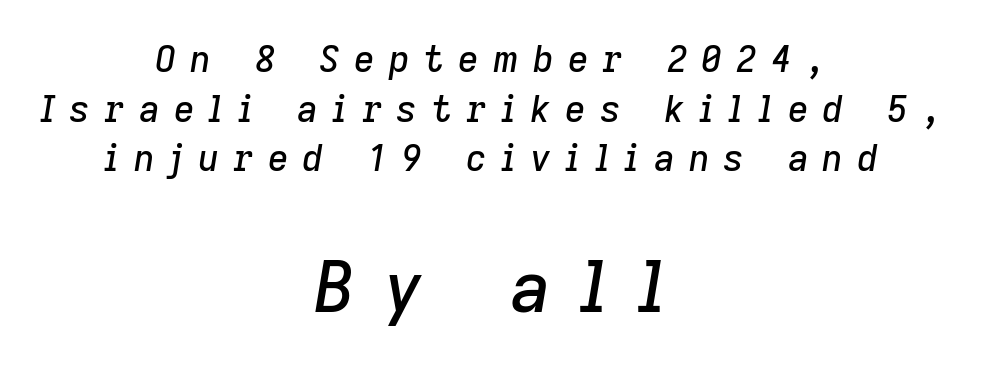
The strip under each line holds only bare page. The block of text has a typical density, with ordinary space between rows. Do the characters align in a grid? No, the font is proportional. Reading top to bottom, the characters get bigger at the block break. Every row of glyphs is offset so its center matches the block's center.
